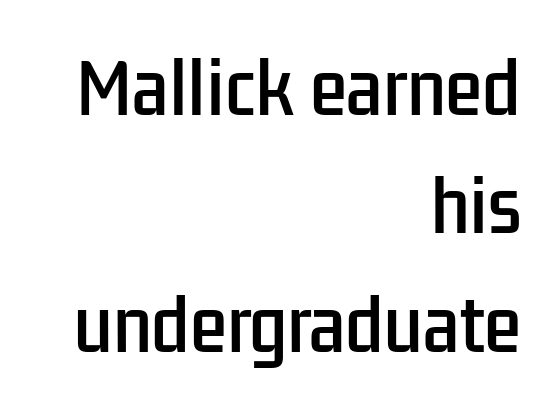
The image shows 68 px condensed sans-serif type, upright; set right-aligned, line spacing 1.74x, normal letter spacing, not underlined; low stroke contrast and a medium x-height.
